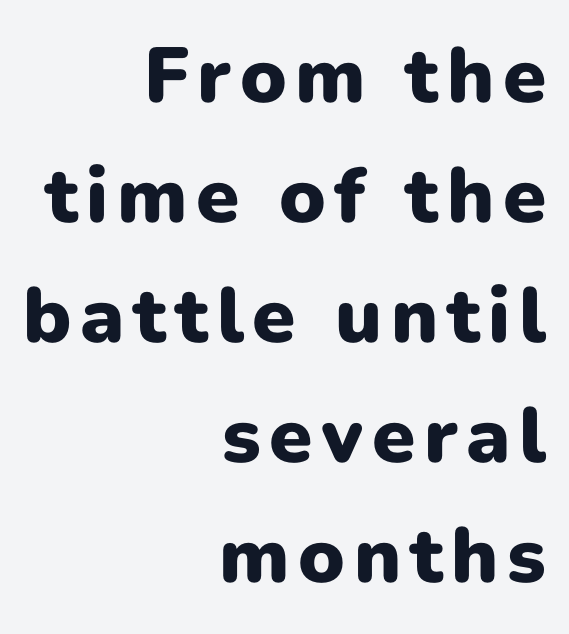
Q: Is the text bold? A: Yes.
Q: Is the text italic (slanted)? A: No, it is upright.
Q: Is the typeface a serif or a sans-serif typeface? A: Sans-serif.
Q: Is the text underlined? A: No.
Q: How is the paragraph aligned? A: Right-aligned.
Q: Is the spacing between lines tight, normal or loose? A: Normal.
Q: Width (condensed, normal, or wide)? A: Normal.
Q: Stroke contrast? A: Low.
Q: x-height? A: Medium.
Q: Monospaced? A: No.
